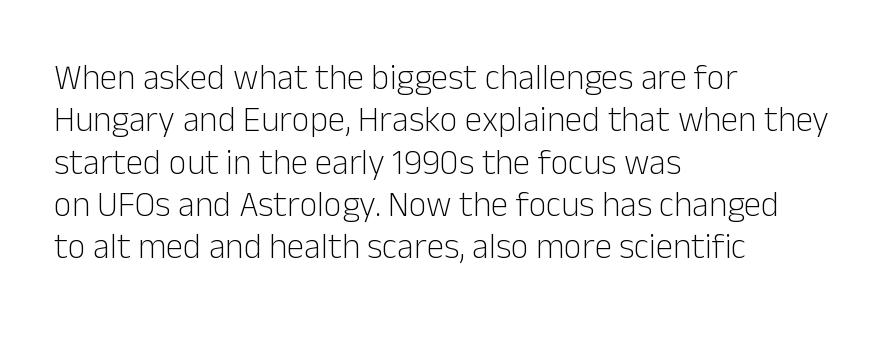
{"serif": "no", "italic": "no", "bold": "no", "weight": "light", "width": "normal", "stroke_contrast": "low", "x_height": "medium", "monospaced": "no", "underline": "no", "align": "left", "line_spacing_ratio": 1.21, "letter_spacing": "normal", "letter_spacing_em": 0.0, "glyph_px": 35}
